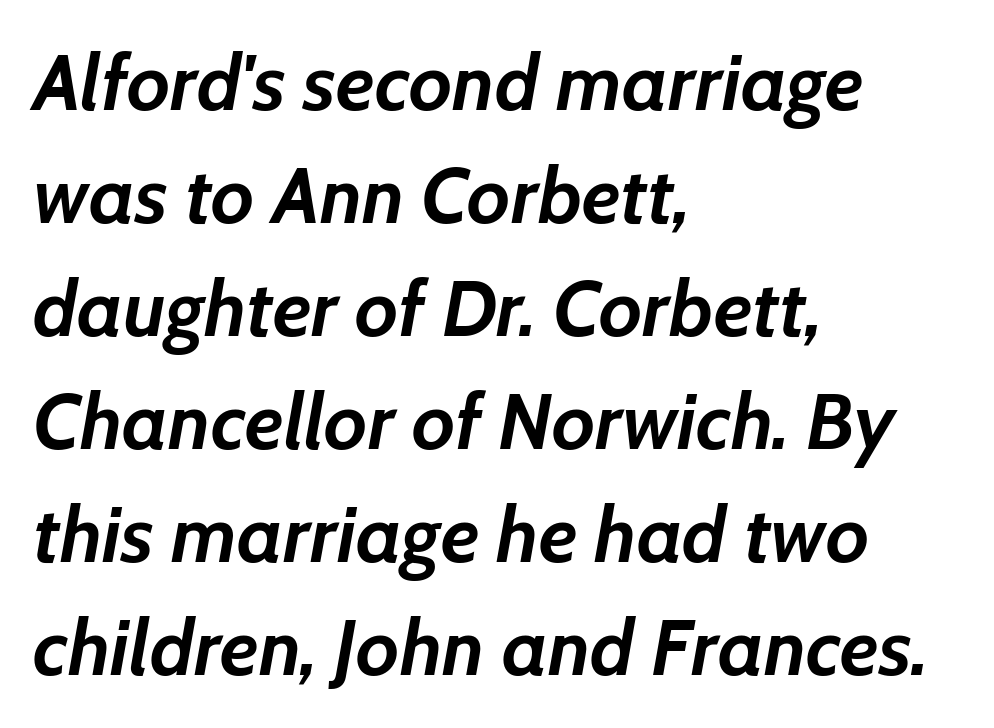
The image shows 79 px semibold type, italic (leaning right); set left-aligned, normal line spacing (1.43x), normal letter spacing, not underlined; low stroke contrast and a medium x-height.
